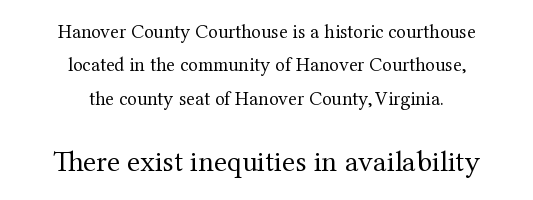
The image shows 30 px regular-weight serif type, upright; set centered, normal line spacing (1.67x), normal letter spacing, not underlined; the second (bottom) block is 1.5x larger; medium stroke contrast and a medium x-height.
